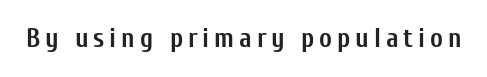
The lettering holds an erect, upright posture throughout. Check the space under the baseline: it is left empty. Does the weight exceed regular? Yes, all the way to bold.
